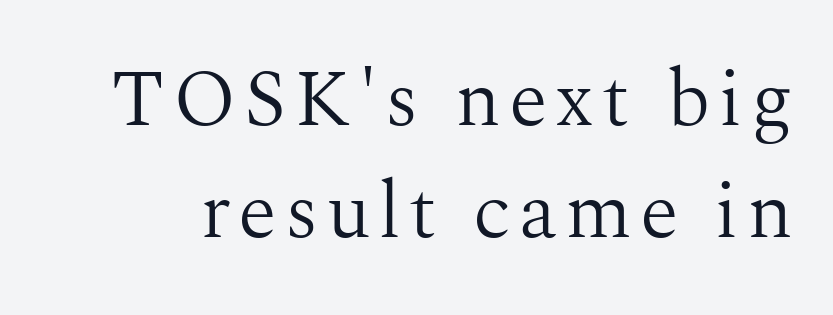
Q: Is the text bold? A: No.
Q: Is the text italic (slanted)? A: No, it is upright.
Q: Is the typeface a serif or a sans-serif typeface? A: Serif.
Q: Is the text underlined? A: No.
Q: Is the spacing between lines tight, normal or loose? A: Normal.
Q: Width (condensed, normal, or wide)? A: Normal.
Q: Stroke contrast? A: Medium.
Q: x-height? A: Medium.
Q: Monospaced? A: No.
